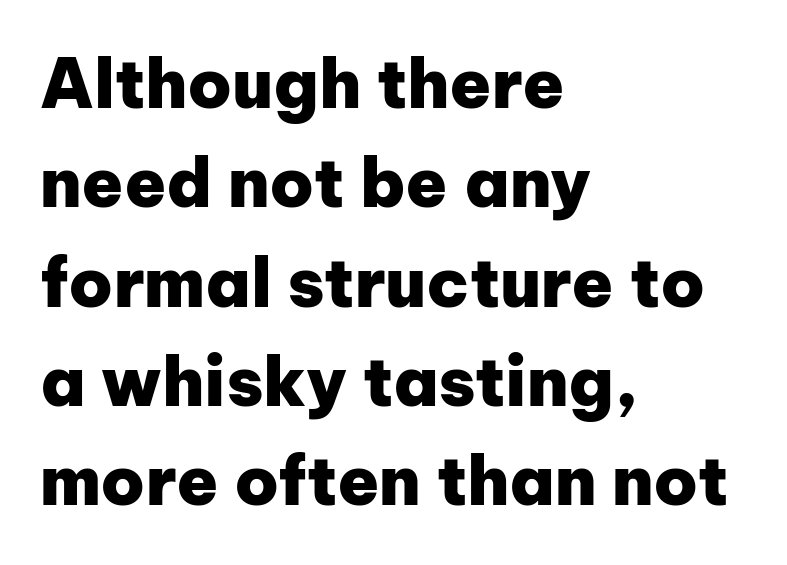
{"serif": "no", "italic": "no", "bold": "yes", "weight": "heavy", "width": "normal", "stroke_contrast": "low", "x_height": "medium", "monospaced": "no", "underline": "no", "align": "left", "line_spacing": "normal", "line_spacing_ratio": 1.46, "letter_spacing": "normal", "letter_spacing_em": 0.0, "glyph_px": 68}
